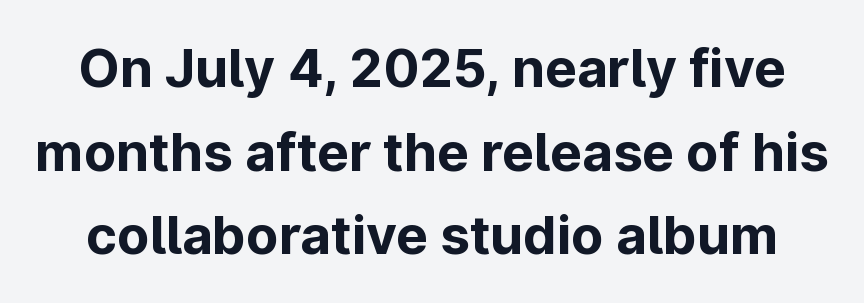
Students, observe: this is what conventionally led text looks like. Designer's note — italics off, roman on. Typesetter's note: full bold, strokes at maximum text heaviness. Think of a printed novel: that variable character pitch is what you see here. Decoration check: the copy has no underline. The designer went with a sans here, leaving each stem footless.
